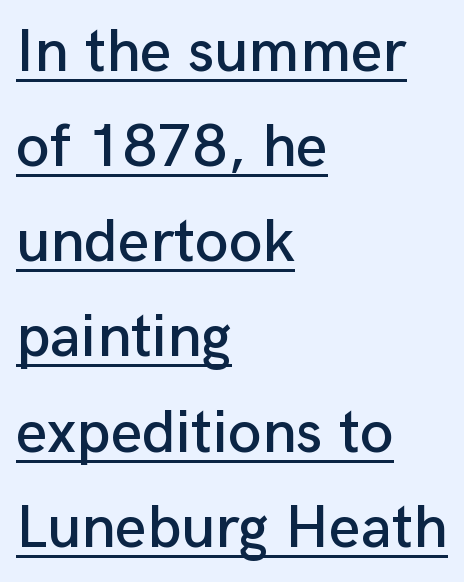
{"serif": "no", "italic": "no", "width": "normal", "stroke_contrast": "low", "x_height": "medium", "monospaced": "no", "underline": "yes", "align": "left", "line_spacing": "normal", "line_spacing_ratio": 1.56, "letter_spacing": "normal", "letter_spacing_em": 0.0, "glyph_px": 61}
